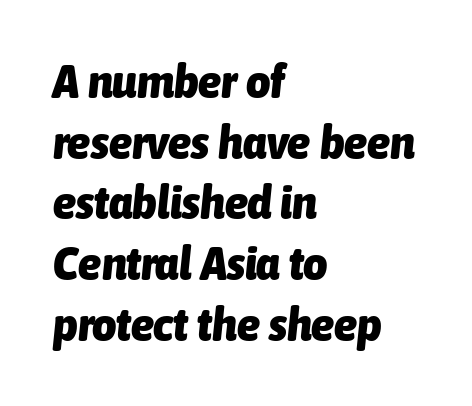
Q: Is the text bold? A: Yes.
Q: Is the text italic (slanted)? A: Yes, it leans right by about 6 degrees.
Q: Is the text underlined? A: No.
Q: How is the paragraph aligned? A: Left-aligned.
Q: Is the spacing between letters normal or unusually wide? A: Normal.
Q: Is the spacing between lines tight, normal or loose? A: Normal.
Q: Width (condensed, normal, or wide)? A: Condensed.
Q: Stroke contrast? A: Low.
Q: x-height? A: Medium.
Q: Monospaced? A: No.
